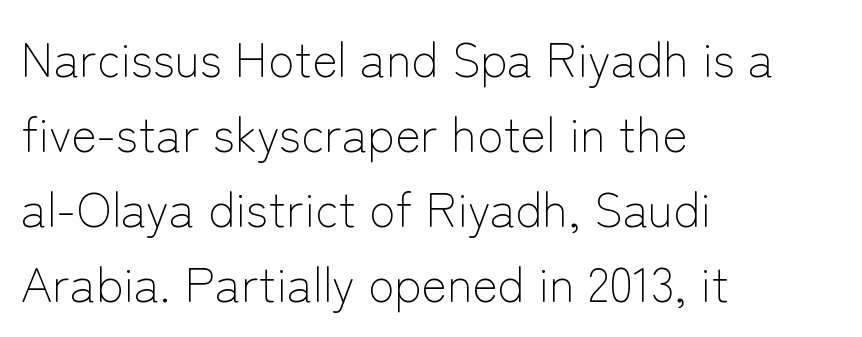
{"serif": "no", "italic": "no", "bold": "no", "weight": "light", "width": "normal", "stroke_contrast": "low", "x_height": "medium", "monospaced": "no", "underline": "no", "align": "left", "line_spacing": "normal", "line_spacing_ratio": 1.56, "letter_spacing": "normal", "letter_spacing_em": 0.0, "glyph_px": 48}
